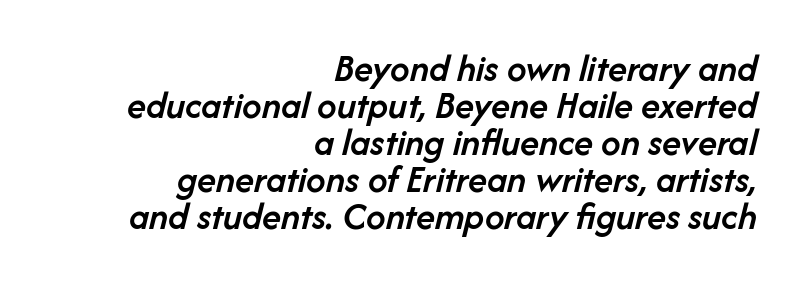
The image shows 39 px semibold type, italic (leaning right); set right-aligned, tight line spacing (0.95x), normal letter spacing, not underlined; low stroke contrast and a medium x-height.
